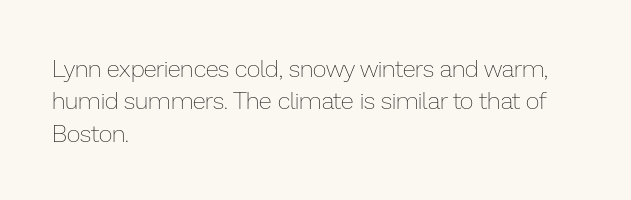
The image shows 24 px text type, upright; set left-aligned, normal line spacing (1.35x), normal letter spacing, not underlined.
